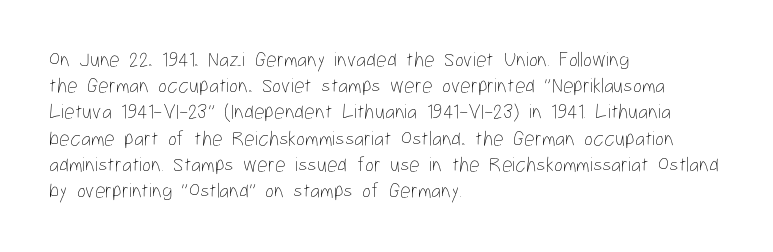
Q: Is the text bold? A: No.
Q: Is the text italic (slanted)? A: No, it is upright.
Q: Is the text underlined? A: No.
Q: How is the paragraph aligned? A: Left-aligned.
Q: Is the spacing between letters normal or unusually wide? A: Normal.
Q: Is the spacing between lines tight, normal or loose? A: Normal.
